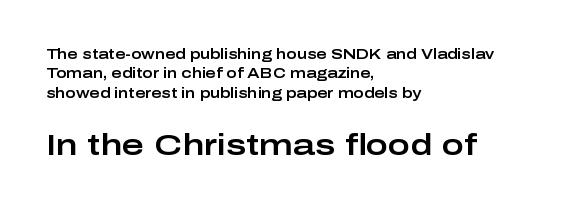
The image shows 30 px wide sans-serif type, upright; set left-aligned, normal line spacing (1.38x), normal letter spacing, not underlined; the second (bottom) block is 2.14x larger; low stroke contrast and a medium x-height.
